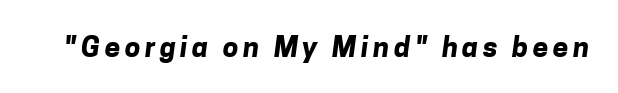
{"serif": "no", "bold": "yes", "weight": "bold", "width": "normal", "stroke_contrast": "low", "x_height": "medium", "monospaced": "no", "underline": "no", "glyph_px": 28}
